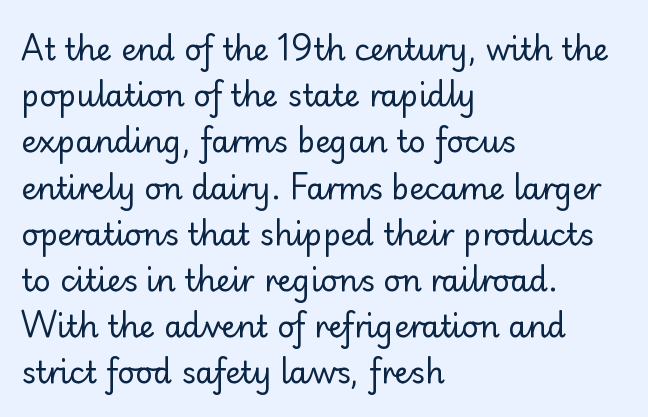
Q: Is the text bold? A: No.
Q: Is the text italic (slanted)? A: No, it is upright.
Q: Is the typeface a serif or a sans-serif typeface? A: Sans-serif.
Q: Is the text underlined? A: No.
Q: How is the paragraph aligned? A: Left-aligned.
Q: Is the spacing between letters normal or unusually wide? A: Normal.
Q: Is the spacing between lines tight, normal or loose? A: Normal.
Q: Width (condensed, normal, or wide)? A: Normal.
Q: Stroke contrast? A: Low.
Q: x-height? A: Small.
Q: Monospaced? A: No.
